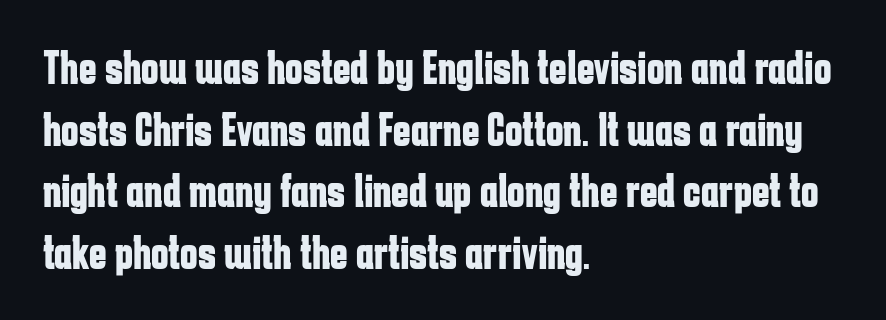
The gaps between neighbouring characters are ordinary and unremarkable. Weight check: bold — yes, fully. The passage shown is typed in a proportional face where columns would drift. A roman cut, with each character standing at attention. In CSS terms this would be text-align: left.
